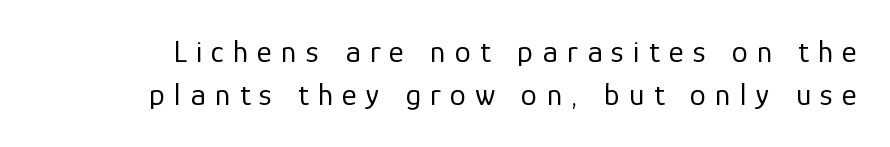
The image shows 32 px regular-weight sans-serif type, upright; set normal line spacing (1.35x), unusually wide letter spacing (+0.29 em), not underlined; low stroke contrast and a medium x-height.
